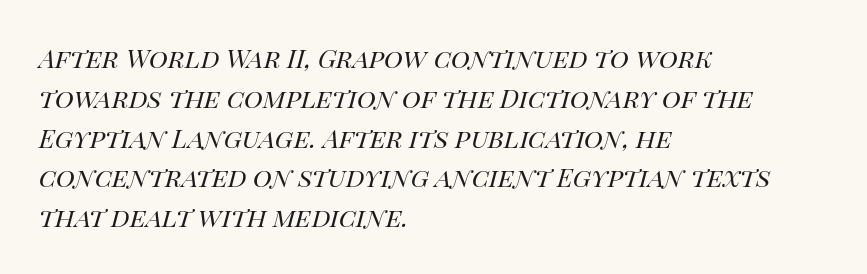
Q: Is the text bold? A: No.
Q: Is the text italic (slanted)? A: Yes, it leans right by about 14 degrees.
Q: Is the text underlined? A: No.
Q: How is the paragraph aligned? A: Left-aligned.
Q: Is the spacing between letters normal or unusually wide? A: Normal.
Q: Is the spacing between lines tight, normal or loose? A: Normal.
